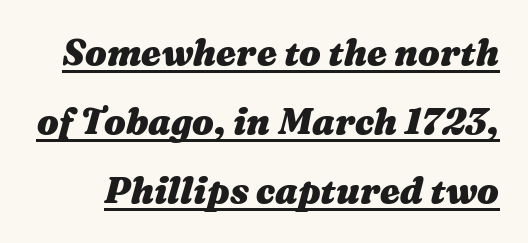
Q: Is the text bold? A: Yes.
Q: Is the text italic (slanted)? A: Yes, it leans right by about 16 degrees.
Q: Is the text underlined? A: Yes.
Q: Is the spacing between letters normal or unusually wide? A: Normal.
Q: Is the spacing between lines tight, normal or loose? A: Loose.
Q: Width (condensed, normal, or wide)? A: Wide.
Q: Stroke contrast? A: Medium.
Q: x-height? A: Medium.
Q: Monospaced? A: No.
